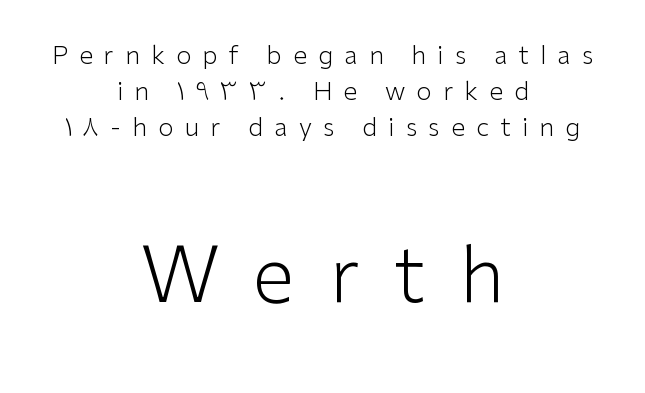
The lettering holds an erect, upright posture throughout. Observe the wide spacing: letters keep a clear distance from each other. Baseline-to-baseline distance is the conventional proportion of letter height. The characters display no serif detailing; their extremities are plain. The rendering enlarges the type as you move from the upper chunk to the lower. This reads as an unemphasized weight, regular at the heaviest.
